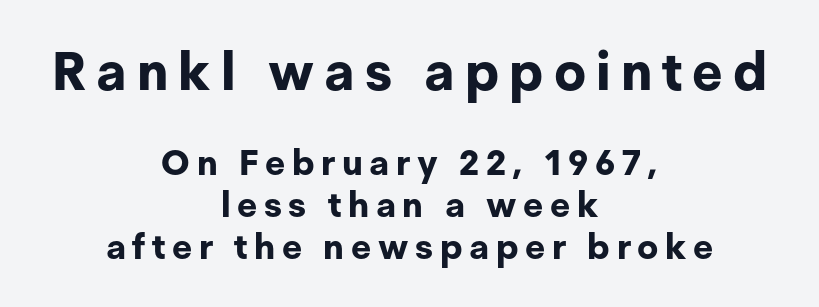
The image shows 53 px bold sans-serif type, upright; set centered, line spacing 1.2x, not underlined; the first (top) block is 1.51x larger; low stroke contrast and a medium x-height.
